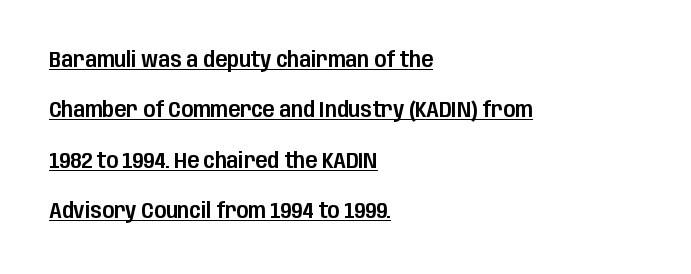
{"italic": "no", "underline": "yes", "align": "left", "line_spacing": "loose", "line_spacing_ratio": 2.29, "letter_spacing": "normal", "letter_spacing_em": 0.0, "glyph_px": 22}
